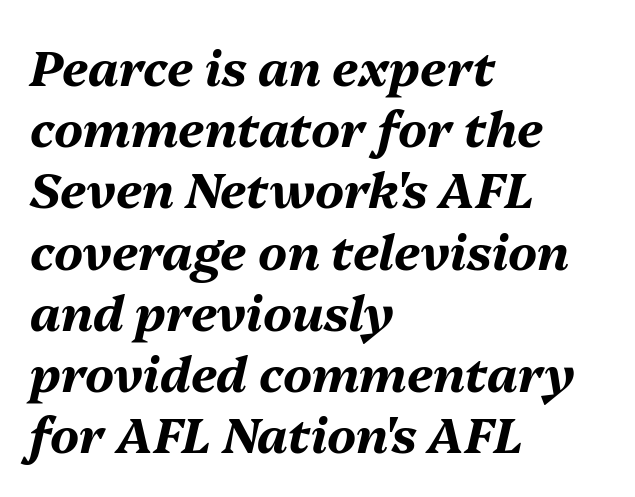
The image shows 49 px bold type, italic (leaning right); set left-aligned, normal line spacing (1.25x), normal letter spacing, not underlined; medium stroke contrast and a medium x-height.
